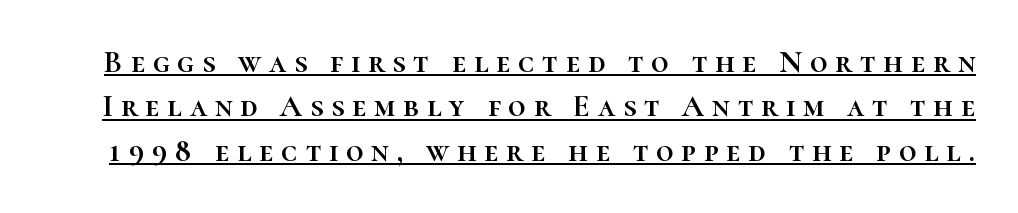
{"italic": "no", "width": "normal", "stroke_contrast": "high", "x_height": "medium", "monospaced": "no", "underline": "yes", "line_spacing": "normal", "line_spacing_ratio": 1.43, "letter_spacing": "wide", "letter_spacing_em": 0.25, "glyph_px": 31}
